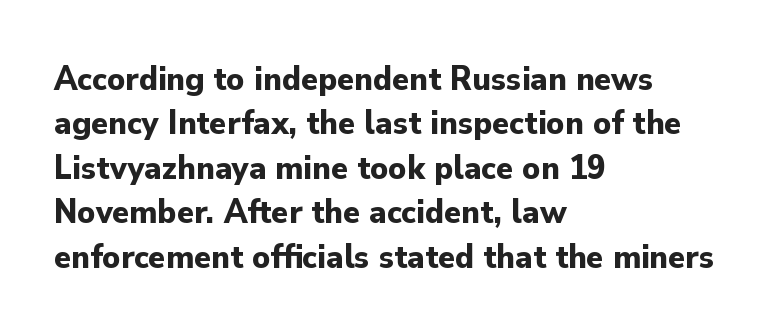
{"serif": "no", "italic": "no", "bold": "yes", "weight": "bold", "width": "normal", "stroke_contrast": "low", "x_height": "small", "monospaced": "no", "underline": "no", "align": "left", "line_spacing": "normal", "line_spacing_ratio": 1.27, "letter_spacing": "normal", "letter_spacing_em": 0.0, "glyph_px": 35}
